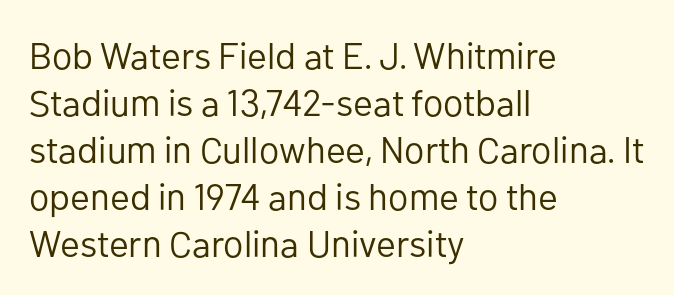
{"serif": "no", "italic": "no", "bold": "no", "weight": "regular", "width": "normal", "stroke_contrast": "low", "x_height": "medium", "monospaced": "no", "underline": "no", "align": "left", "line_spacing": "normal", "line_spacing_ratio": 1.27, "letter_spacing": "normal", "letter_spacing_em": 0.0, "glyph_px": 37}
